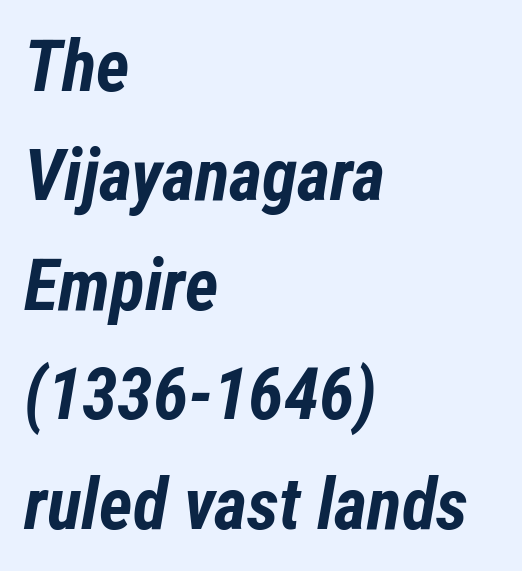
{"italic": "yes", "lean": "right", "slant_degrees": 12, "bold": "yes", "weight": "bold", "width": "condensed", "stroke_contrast": "low", "x_height": "medium", "monospaced": "no", "underline": "no", "align": "left", "line_spacing": "normal", "line_spacing_ratio": 1.52, "letter_spacing": "normal", "letter_spacing_em": 0.0, "glyph_px": 72}
